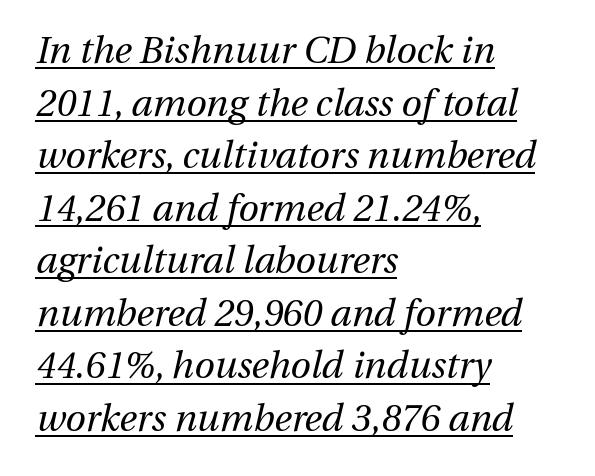
Q: Is the text bold? A: No.
Q: Is the text italic (slanted)? A: Yes, it leans right by about 13 degrees.
Q: Is the text underlined? A: Yes.
Q: How is the paragraph aligned? A: Left-aligned.
Q: Is the spacing between letters normal or unusually wide? A: Normal.
Q: Is the spacing between lines tight, normal or loose? A: Normal.
Q: Width (condensed, normal, or wide)? A: Normal.
Q: Stroke contrast? A: Medium.
Q: x-height? A: Medium.
Q: Monospaced? A: No.
